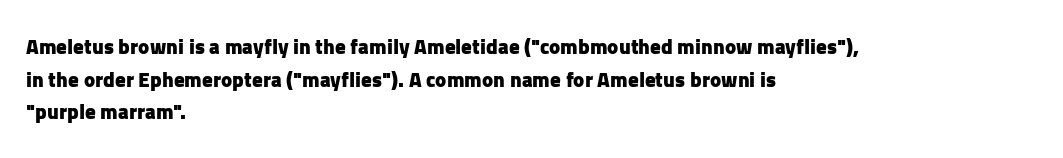
Q: Is the text bold? A: Yes.
Q: Is the text italic (slanted)? A: No, it is upright.
Q: Is the text underlined? A: No.
Q: How is the paragraph aligned? A: Left-aligned.
Q: Is the spacing between letters normal or unusually wide? A: Normal.
Q: Is the spacing between lines tight, normal or loose? A: Normal.
